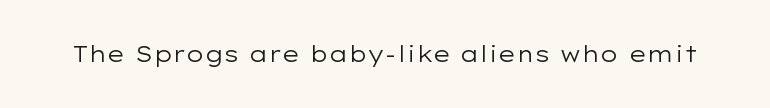
Q: Is the text bold? A: No.
Q: Is the text italic (slanted)? A: No, it is upright.
Q: Is the text underlined? A: No.
Q: Is the spacing between letters normal or unusually wide? A: Normal.
